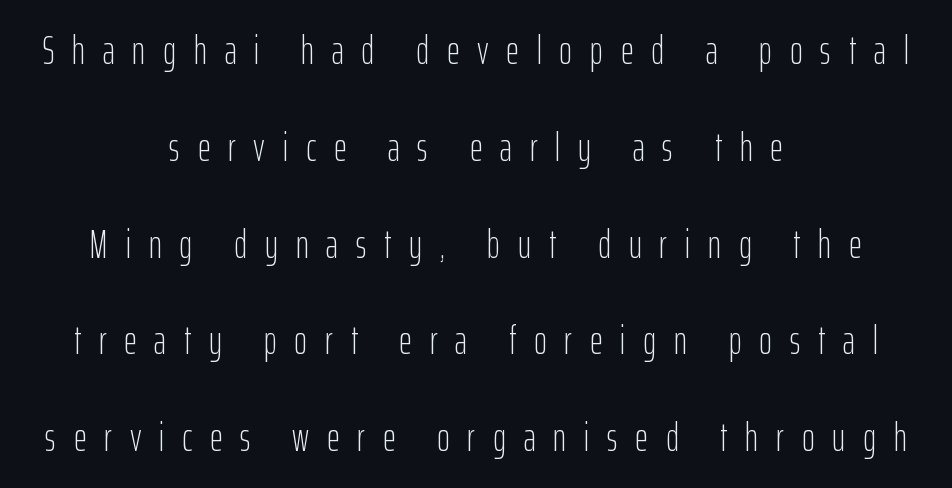
Vertical stems look standard width or narrower in stroke. Baseline-to-baseline distance is far greater than the letter height. Nothing sits at the stroke ends, so this counts as sans-serif. Characters follow at a spacing far wider than the type designer built in. The passage is arranged like a title page — every line centered.
